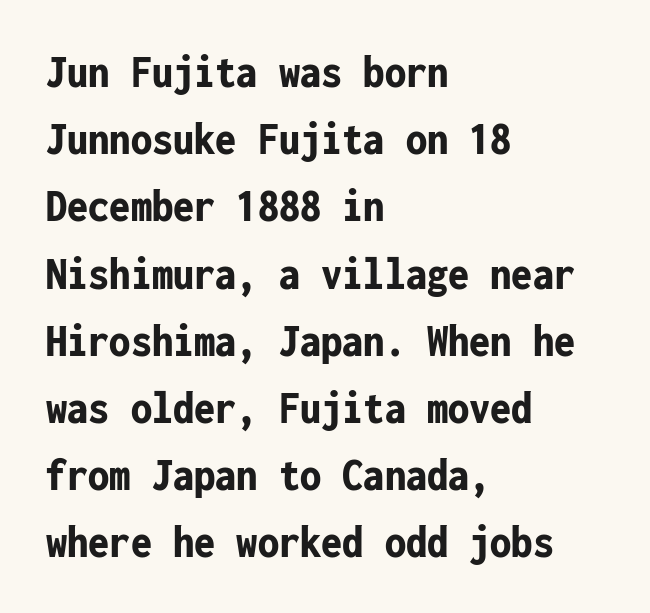
Q: Is the text bold? A: Yes.
Q: Is the text italic (slanted)? A: No, it is upright.
Q: Is the typeface a serif or a sans-serif typeface? A: Sans-serif.
Q: Is the text underlined? A: No.
Q: How is the paragraph aligned? A: Left-aligned.
Q: Is the spacing between letters normal or unusually wide? A: Normal.
Q: Is the spacing between lines tight, normal or loose? A: Normal.
Q: Width (condensed, normal, or wide)? A: Condensed.
Q: Stroke contrast? A: Low.
Q: x-height? A: Medium.
Q: Monospaced? A: Yes.
